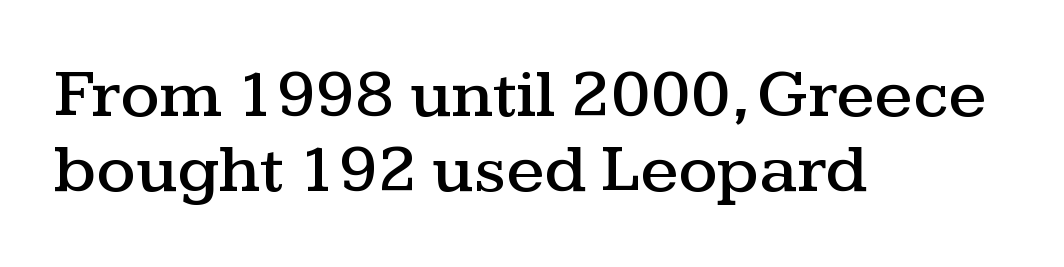
Q: Is the text italic (slanted)? A: No, it is upright.
Q: Is the typeface a serif or a sans-serif typeface? A: Serif.
Q: Is the text underlined? A: No.
Q: How is the paragraph aligned? A: Left-aligned.
Q: Is the spacing between letters normal or unusually wide? A: Normal.
Q: Is the spacing between lines tight, normal or loose? A: Tight.
Q: Width (condensed, normal, or wide)? A: Wide.
Q: Stroke contrast? A: Medium.
Q: x-height? A: Medium.
Q: Monospaced? A: No.
